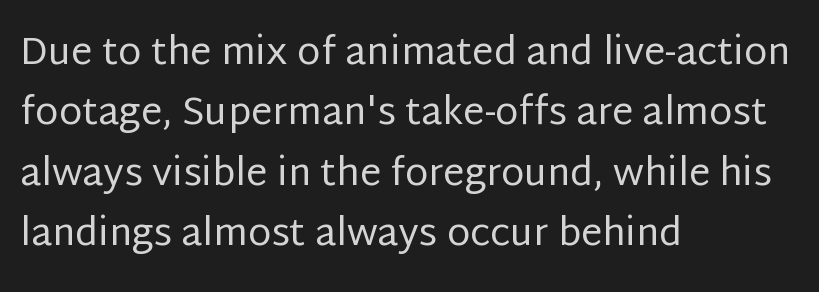
The image shows 38 px regular-weight sans-serif type, upright; set left-aligned, normal line spacing (1.59x), normal letter spacing, not underlined; low stroke contrast and a large x-height.
